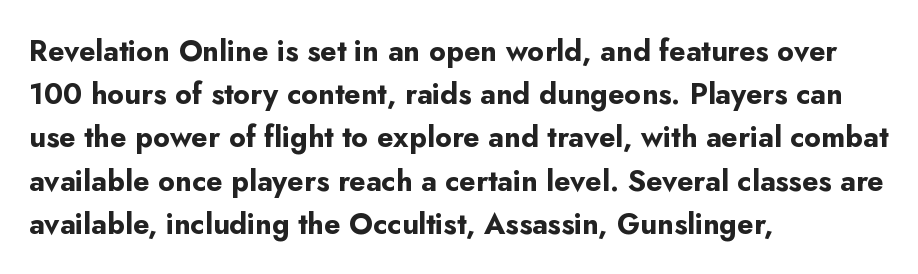
{"serif": "no", "italic": "no", "bold": "yes", "weight": "bold", "width": "normal", "stroke_contrast": "low", "x_height": "small", "monospaced": "no", "underline": "no", "align": "left", "line_spacing": "normal", "line_spacing_ratio": 1.49, "letter_spacing": "normal", "letter_spacing_em": 0.0, "glyph_px": 29}
